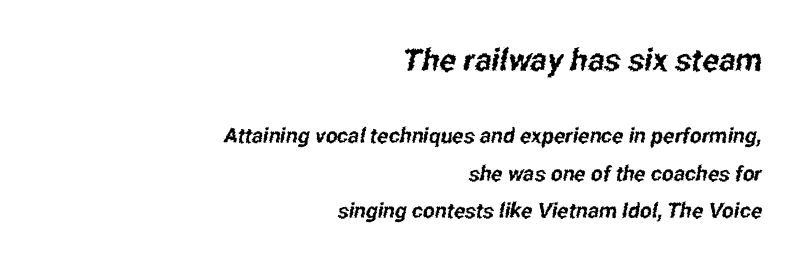
The image shows 31 px condensed sans-serif type; set right-aligned, line spacing 1.79x, normal letter spacing, not underlined; the first (top) block is 1.48x larger; low stroke contrast and a medium x-height.
